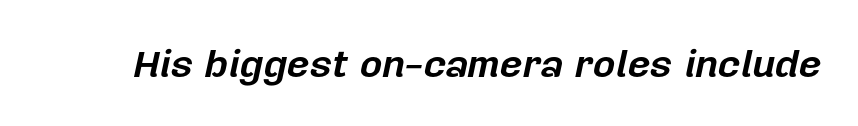
The image shows 39 px bold type, italic (leaning right); set normal letter spacing, not underlined; low stroke contrast and a medium x-height.
